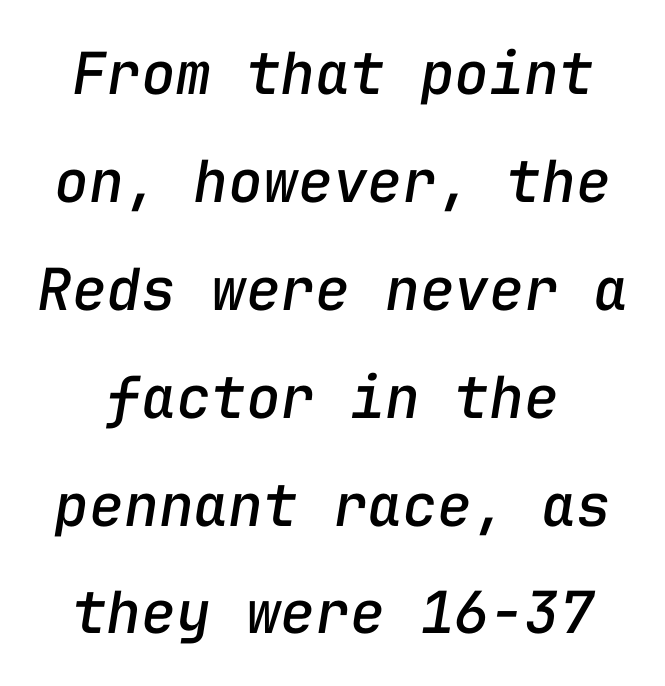
Q: Is the text italic (slanted)? A: Yes, it leans right by about 9 degrees.
Q: Is the text underlined? A: No.
Q: Is the spacing between letters normal or unusually wide? A: Normal.
Q: Width (condensed, normal, or wide)? A: Normal.
Q: Stroke contrast? A: Low.
Q: x-height? A: Medium.
Q: Monospaced? A: Yes.
